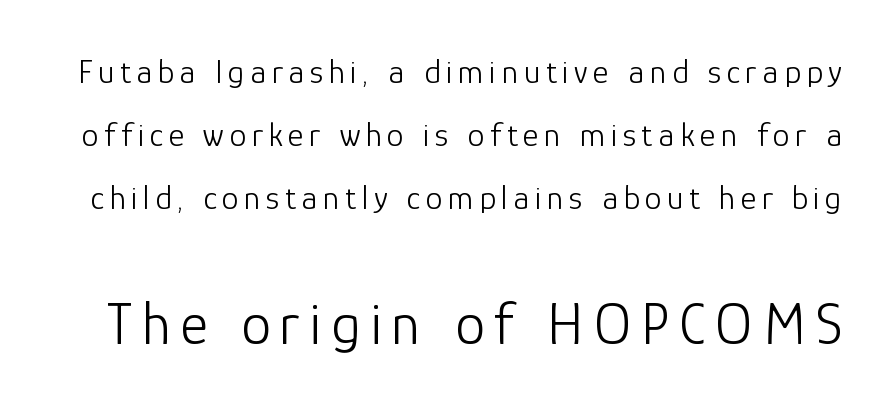
The image shows 60 px light sans-serif type, upright; set line spacing 1.86x, not underlined; the second (bottom) block is 1.76x larger; low stroke contrast and a medium x-height.
